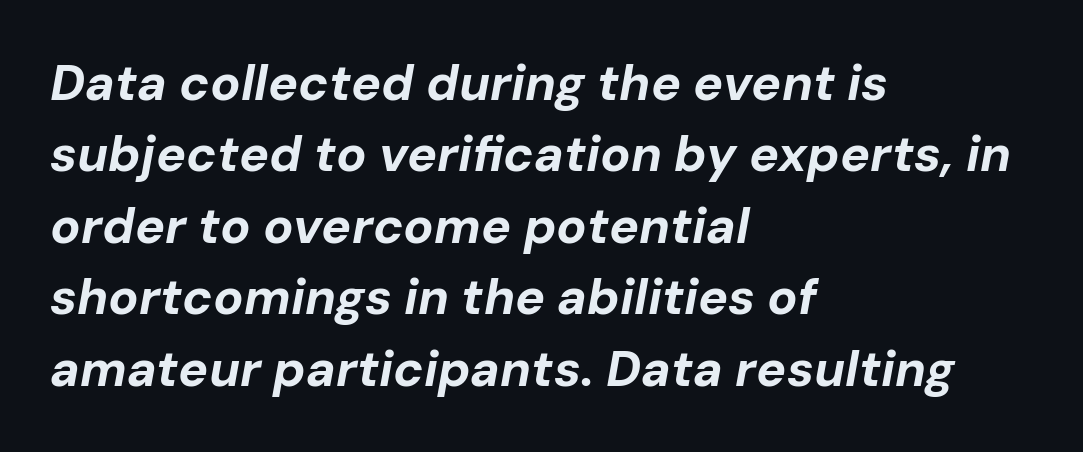
You could call the tracking neutral — neither tight nor loose. Quick note: interline space is typical. Check the space under the baseline: it is left empty. Weight check: bold — yes, fully. This sample has the flowing, uneven cadence of proportional lettering. Does the lettering tilt? It does — this is italic.
